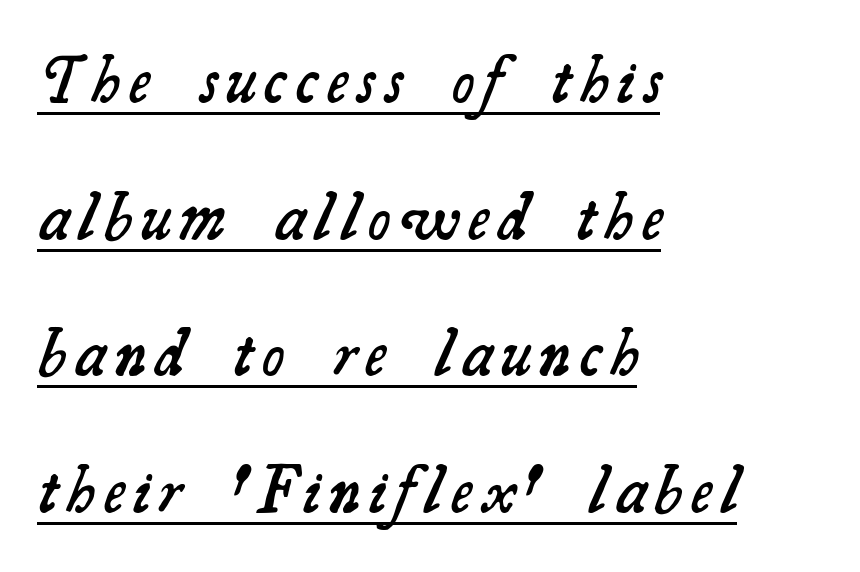
{"serif": "yes", "bold": "semi", "weight": "semibold", "width": "normal", "stroke_contrast": "medium", "x_height": "small", "monospaced": "no", "underline": "yes", "align": "left", "line_spacing": "loose", "line_spacing_ratio": 2.04, "glyph_px": 67}
